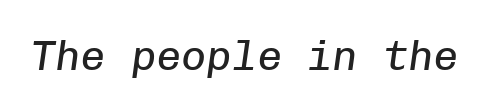
Q: Is the text bold? A: No.
Q: Is the text italic (slanted)? A: Yes, it leans right by about 8 degrees.
Q: Is the text underlined? A: No.
Q: Is the spacing between letters normal or unusually wide? A: Normal.
Q: Width (condensed, normal, or wide)? A: Normal.
Q: Stroke contrast? A: Low.
Q: x-height? A: Medium.
Q: Monospaced? A: Yes.
